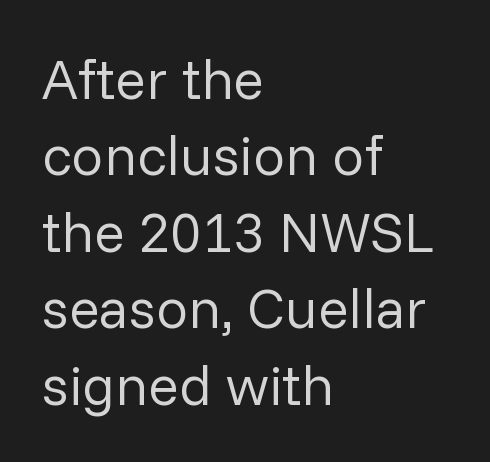
Q: Is the text bold? A: No.
Q: Is the text italic (slanted)? A: No, it is upright.
Q: Is the typeface a serif or a sans-serif typeface? A: Sans-serif.
Q: Is the text underlined? A: No.
Q: How is the paragraph aligned? A: Left-aligned.
Q: Is the spacing between letters normal or unusually wide? A: Normal.
Q: Is the spacing between lines tight, normal or loose? A: Normal.
Q: Width (condensed, normal, or wide)? A: Normal.
Q: Stroke contrast? A: Low.
Q: x-height? A: Medium.
Q: Monospaced? A: No.
